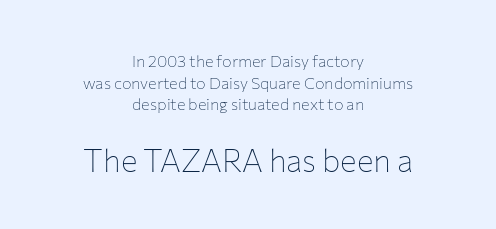
Q: Is the text bold? A: No.
Q: Is the text italic (slanted)? A: No, it is upright.
Q: Is the typeface a serif or a sans-serif typeface? A: Sans-serif.
Q: Is the text underlined? A: No.
Q: How is the paragraph aligned? A: Centered.
Q: Is the spacing between letters normal or unusually wide? A: Normal.
Q: Is the spacing between lines tight, normal or loose? A: Normal.
Q: Which block of text is set in a larger size, the first (top) or the second (bottom)? A: The second (bottom) one.
Q: Width (condensed, normal, or wide)? A: Normal.
Q: Stroke contrast? A: Low.
Q: x-height? A: Medium.
Q: Monospaced? A: No.
